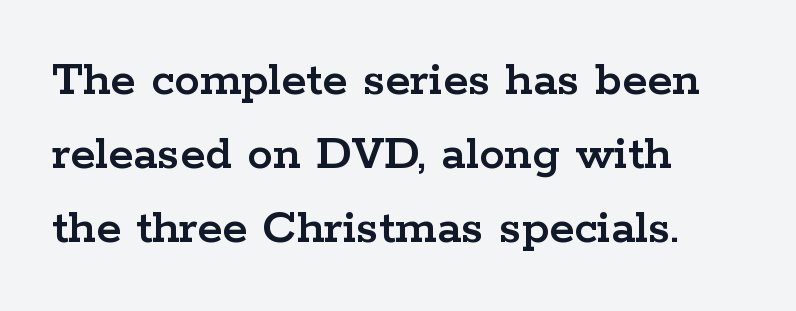
Each letter keeps its own natural width here, so spacing adapts to shape. Vertical spacing — default. A serif font was chosen for this passage. Descenders are the only things crossing below the line.
